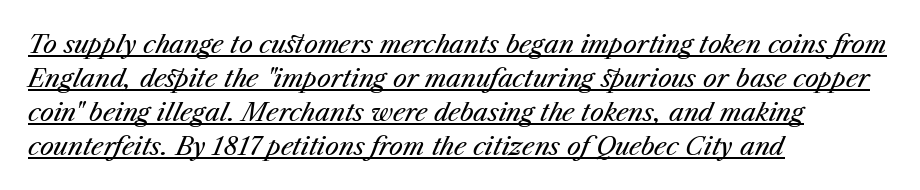
The image shows 25 px text type, italic (leaning right); set left-aligned, normal line spacing (1.36x), normal letter spacing, underlined.
